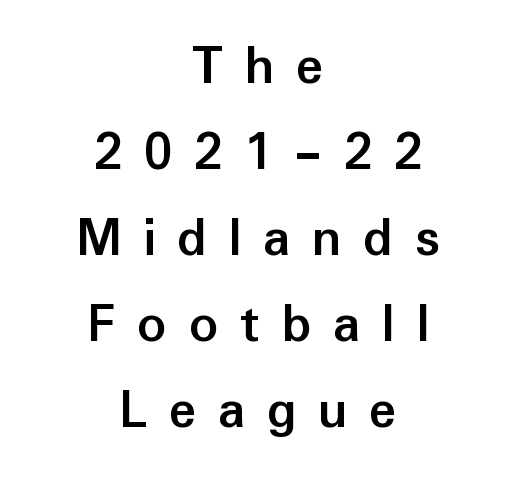
These lines stack symmetrically, like a column narrowing and widening about its center. The strip under each line holds only bare page. Thick stems and heavy bowls — unmistakably bold. Nothing sits at the stroke ends, so this counts as sans-serif.
